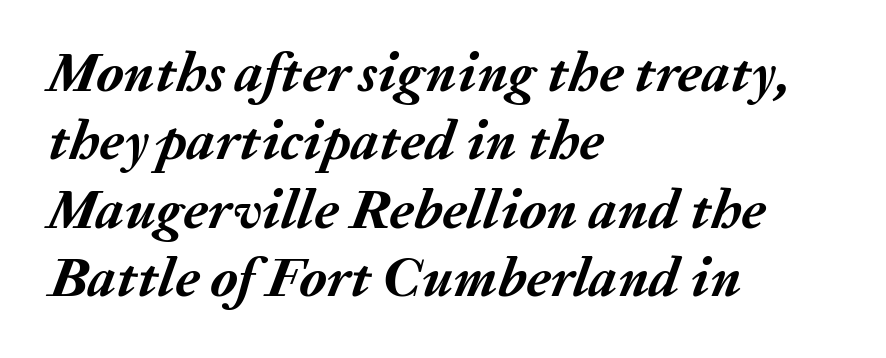
The image shows 56 px semibold type, italic (leaning right); set left-aligned, line spacing 1.22x, normal letter spacing, not underlined; medium stroke contrast and a medium x-height.
